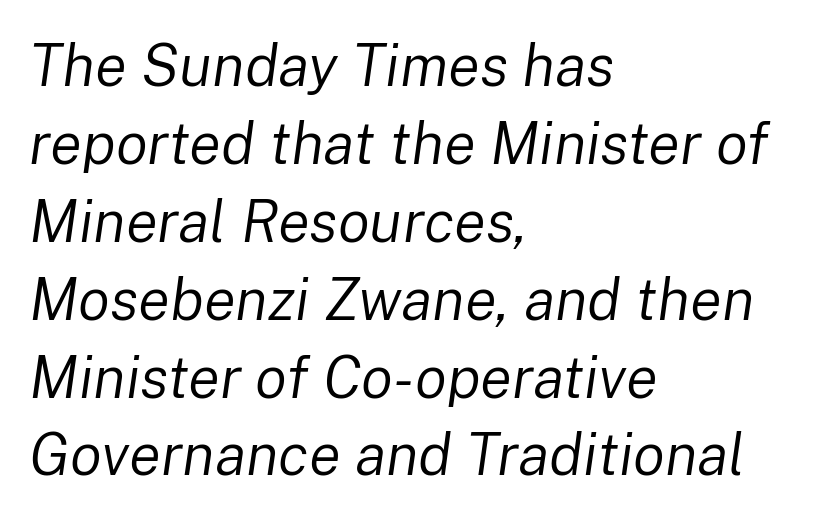
Is the type slanted? Yes — the strokes lean at a clear angle. Regarding leading, the lines here are spaced in the standard way. The passage shown is not bold in any degree. There is no visible air inserted between adjacent glyphs.
